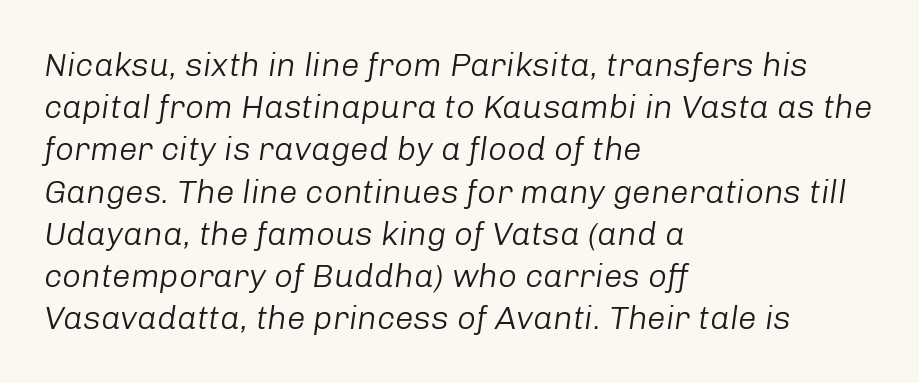
{"italic": "yes", "lean": "right", "slant_degrees": 8, "bold": "no", "weight": "light", "width": "normal", "stroke_contrast": "low", "x_height": "medium", "monospaced": "no", "underline": "no", "align": "left", "line_spacing": "normal", "line_spacing_ratio": 1.28, "letter_spacing": "normal", "letter_spacing_em": 0.0, "glyph_px": 33}
